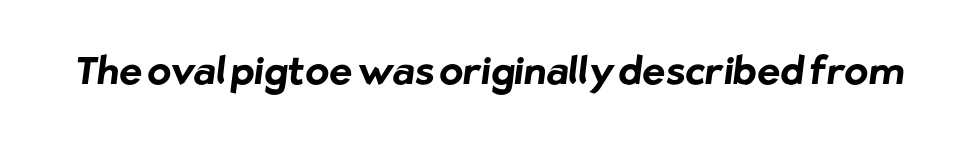
The image shows 39 px bold sans-serif type; set normal letter spacing, not underlined; low stroke contrast and a medium x-height.
